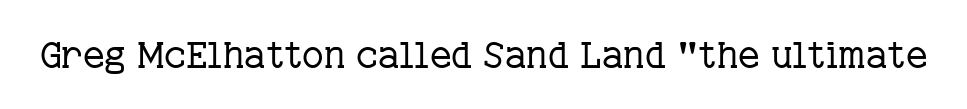
The image shows 37 px regular-weight serif type, upright; set normal letter spacing, not underlined; low stroke contrast and a medium x-height.
